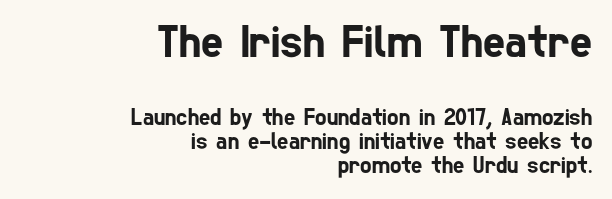
{"serif": "no", "width": "condensed", "stroke_contrast": "low", "x_height": "medium", "monospaced": "no", "underline": "no", "align": "right", "line_spacing": "tight", "line_spacing_ratio": 1.02, "letter_spacing": "normal", "letter_spacing_em": 0.0, "larger_block": "first", "size_ratio": 1.96, "glyph_px": 47}
